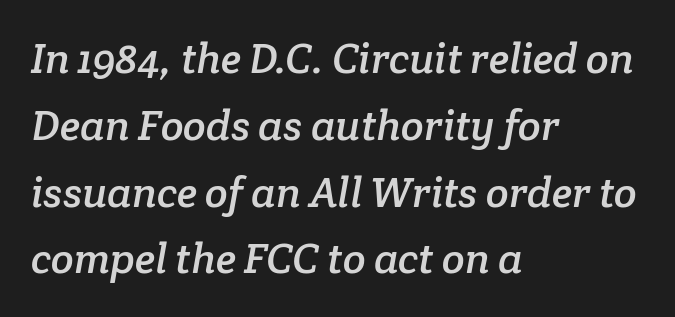
{"serif": "yes", "width": "normal", "stroke_contrast": "low", "x_height": "medium", "monospaced": "no", "underline": "no", "align": "left", "line_spacing": "normal", "line_spacing_ratio": 1.59, "letter_spacing": "normal", "letter_spacing_em": 0.0, "glyph_px": 42}
